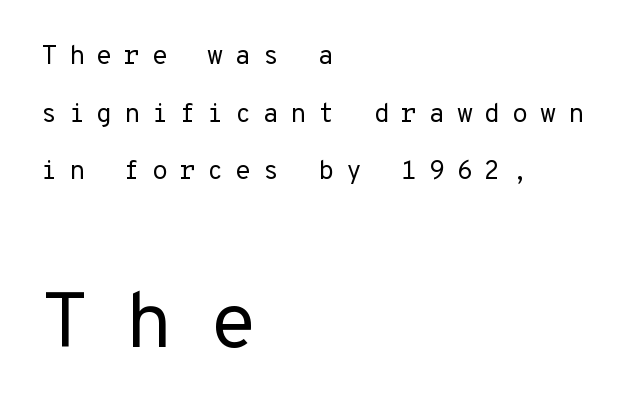
All the whitespace from short lines collects on the right. Nothing heavy about these letters — not bold at all. Compared with typical paragraphs, the rows here are farther apart. Visually, the bottom section dominates because its glyphs are scaled up.
